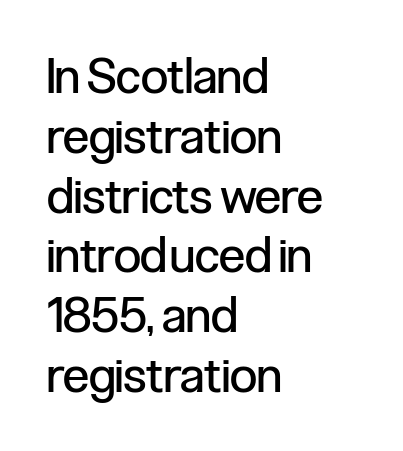
The image shows 49 px regular-weight, condensed sans-serif type, upright; set left-aligned, line spacing 1.22x, normal letter spacing, not underlined; low stroke contrast and a medium x-height.
